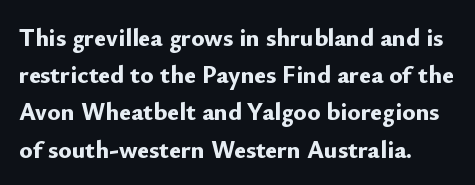
Descender tails drop into unmarked territory. These lines sit exactly where default settings would place them. The letters sit at their default tracking, neither squeezed nor spread. Typesetter's note: full bold, strokes at maximum text heaviness. The lettering holds an erect, upright posture throughout.
